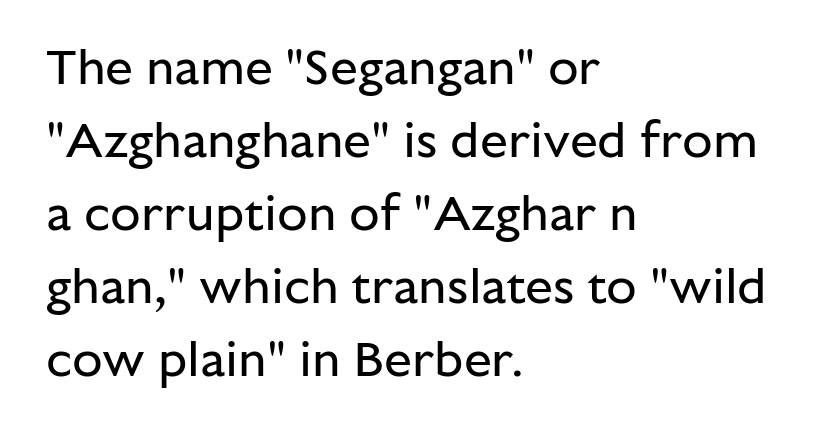
The image shows 50 px regular-weight sans-serif type, upright; set left-aligned, normal line spacing (1.46x), normal letter spacing, not underlined; low stroke contrast and a medium x-height.
